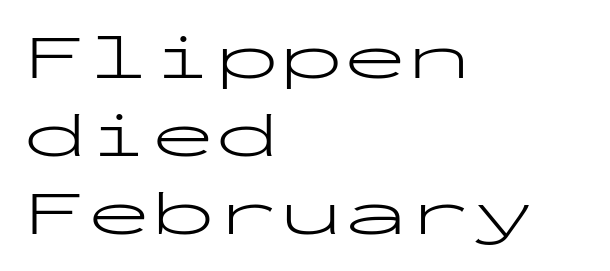
Q: Is the text bold? A: No.
Q: Is the text italic (slanted)? A: No, it is upright.
Q: Is the typeface a serif or a sans-serif typeface? A: Sans-serif.
Q: Is the text underlined? A: No.
Q: How is the paragraph aligned? A: Left-aligned.
Q: Is the spacing between letters normal or unusually wide? A: Normal.
Q: Width (condensed, normal, or wide)? A: Wide.
Q: Stroke contrast? A: Low.
Q: x-height? A: Medium.
Q: Monospaced? A: Yes.
